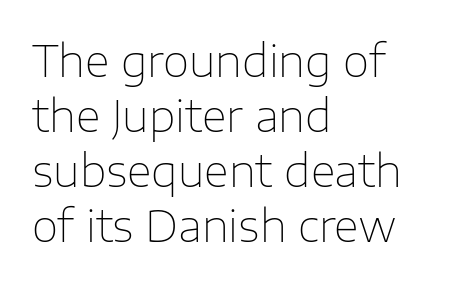
The image shows 43 px thin sans-serif type, upright; set left-aligned, normal line spacing (1.28x), normal letter spacing, not underlined; low stroke contrast and a medium x-height.
